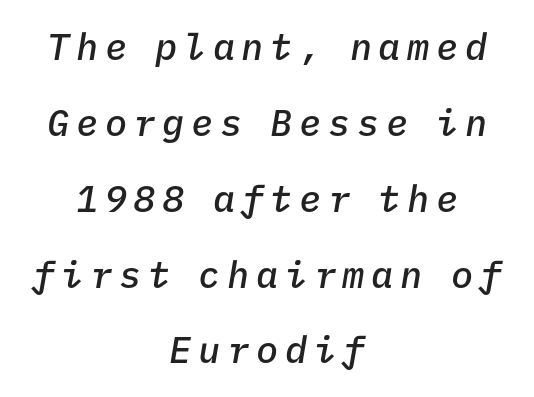
{"italic": "yes", "lean": "right", "slant_degrees": 9, "bold": "semi", "weight": "semibold", "width": "normal", "stroke_contrast": "low", "x_height": "medium", "monospaced": "yes", "underline": "no", "align": "center", "line_spacing": "loose", "line_spacing_ratio": 2.05, "glyph_px": 37}
